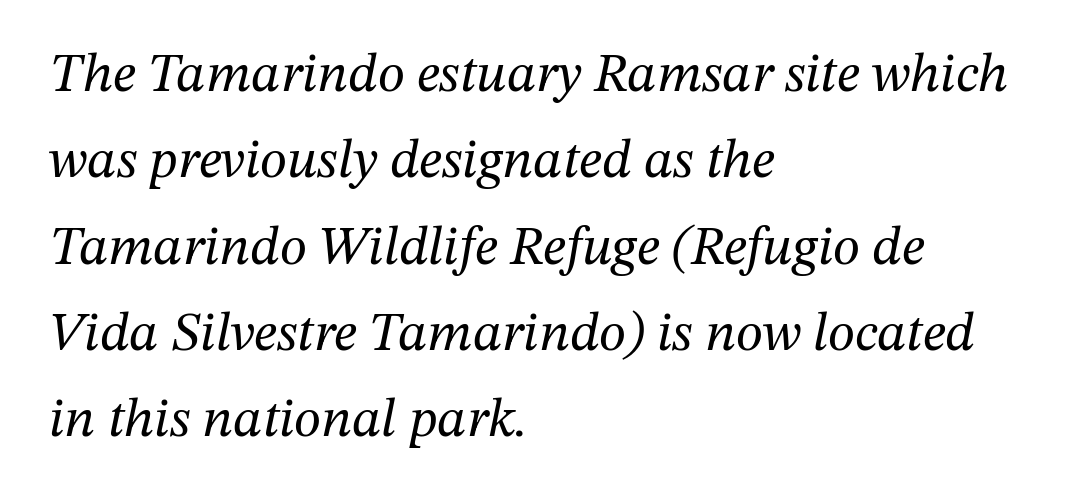
{"serif": "yes", "italic": "yes", "lean": "right", "slant_degrees": 12, "bold": "no", "weight": "regular", "width": "normal", "stroke_contrast": "medium", "x_height": "medium", "monospaced": "no", "underline": "no", "align": "left", "line_spacing": "normal", "line_spacing_ratio": 1.57, "letter_spacing": "normal", "letter_spacing_em": 0.0, "glyph_px": 55}
